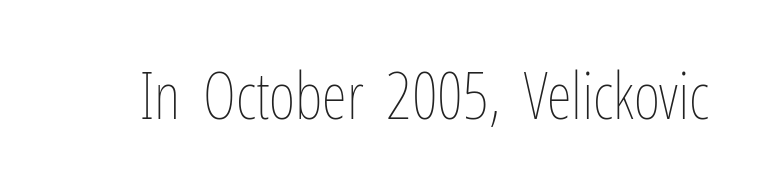
Q: Is the text bold? A: No.
Q: Is the text italic (slanted)? A: No, it is upright.
Q: Is the text underlined? A: No.
Q: Is the spacing between letters normal or unusually wide? A: Normal.
Q: Width (condensed, normal, or wide)? A: Condensed.
Q: Stroke contrast? A: Low.
Q: x-height? A: Medium.
Q: Monospaced? A: No.
